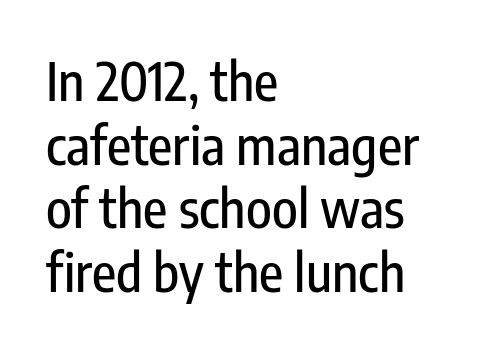
Q: Is the text italic (slanted)? A: No, it is upright.
Q: Is the typeface a serif or a sans-serif typeface? A: Sans-serif.
Q: Is the text underlined? A: No.
Q: How is the paragraph aligned? A: Left-aligned.
Q: Is the spacing between letters normal or unusually wide? A: Normal.
Q: Width (condensed, normal, or wide)? A: Condensed.
Q: Stroke contrast? A: Low.
Q: x-height? A: Medium.
Q: Monospaced? A: No.
